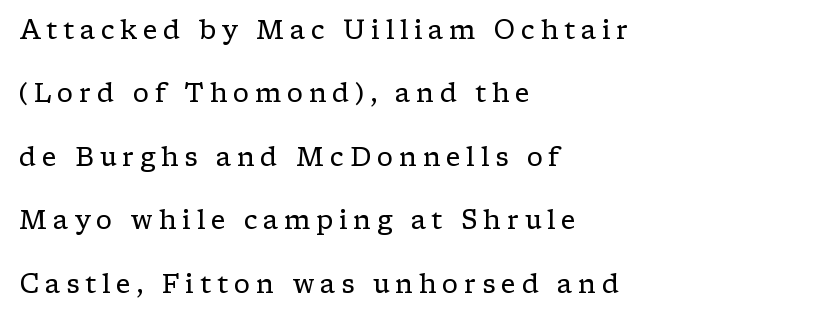
{"italic": "no", "bold": "no", "underline": "no", "align": "left", "line_spacing": "loose", "line_spacing_ratio": 2.44, "letter_spacing": "wide", "letter_spacing_em": 0.22, "glyph_px": 26}
